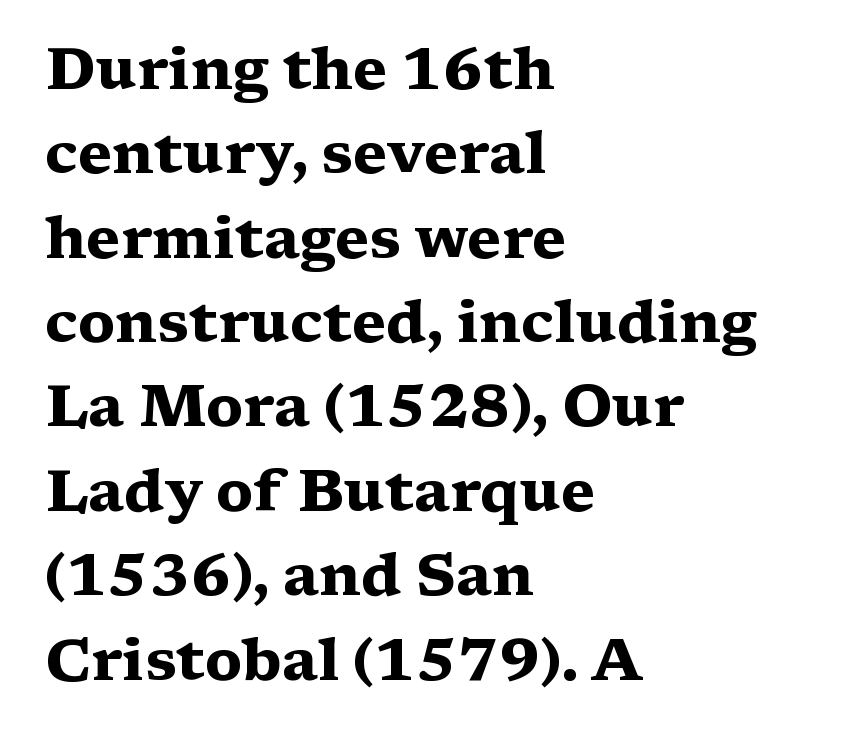
{"serif": "yes", "italic": "no", "bold": "yes", "weight": "heavy", "width": "wide", "stroke_contrast": "medium", "x_height": "medium", "monospaced": "no", "underline": "no", "align": "left", "line_spacing": "normal", "line_spacing_ratio": 1.43, "letter_spacing": "normal", "letter_spacing_em": 0.0, "glyph_px": 59}
